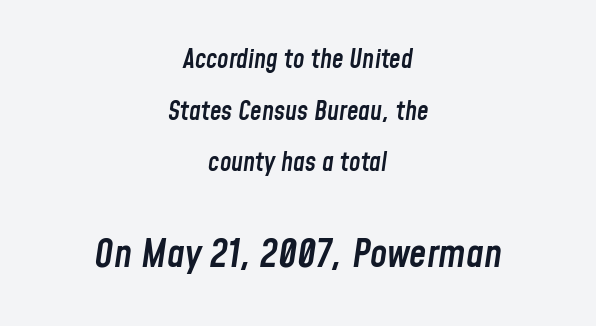
The image shows 39 px semibold, condensed type, italic (leaning right); set centered, loose line spacing (1.99x), normal letter spacing, not underlined; the second (bottom) block is 1.5x larger; low stroke contrast and a medium x-height.
